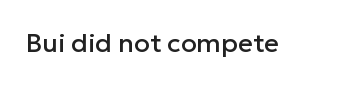
Is there any slant? The stems are plumb. Descenders are the only things crossing below the line. The line texture is even and compact thanks to regular tracking.
